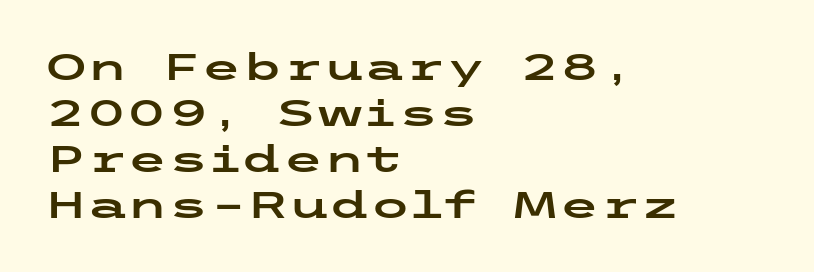
Q: Is the text italic (slanted)? A: No, it is upright.
Q: Is the typeface a serif or a sans-serif typeface? A: Sans-serif.
Q: Is the text underlined? A: No.
Q: How is the paragraph aligned? A: Left-aligned.
Q: Is the spacing between letters normal or unusually wide? A: Normal.
Q: Width (condensed, normal, or wide)? A: Wide.
Q: Stroke contrast? A: Low.
Q: x-height? A: Medium.
